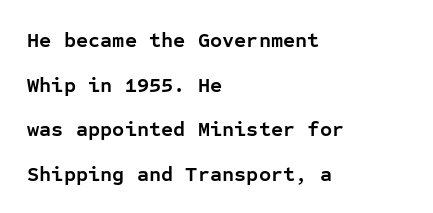
The image shows 21 px bold type, upright; set left-aligned, loose line spacing (2.12x), normal letter spacing, not underlined.
